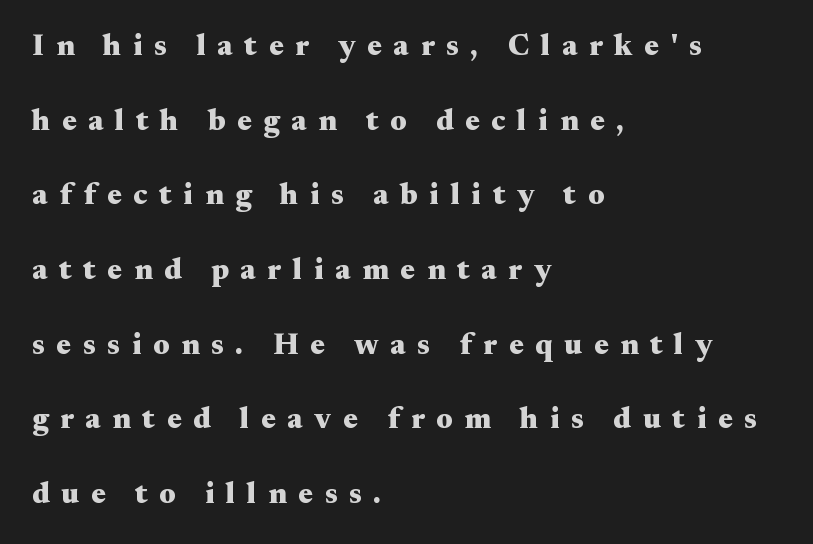
The image shows 30 px heavy, wide serif type, upright; set left-aligned, loose line spacing (2.49x), unusually wide letter spacing (+0.39 em), not underlined; medium stroke contrast and a small x-height.
